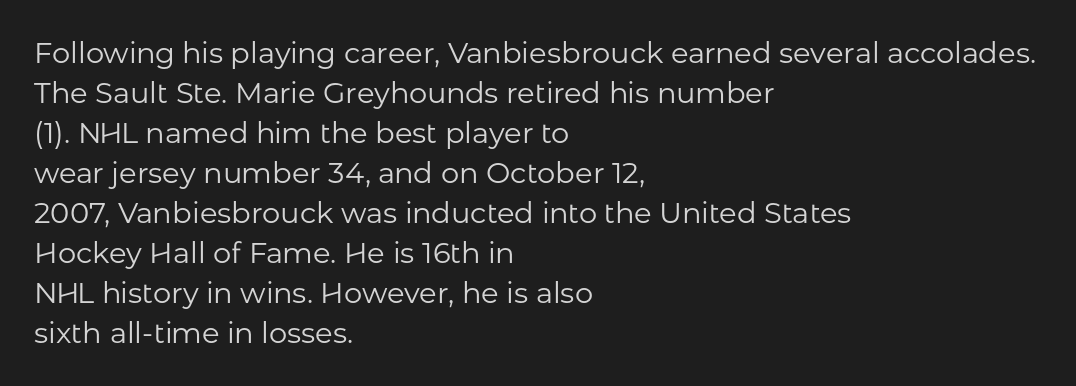
The glyphs in this specimen are sans serif. Here the designer chose a conventional face with non-uniform glyph widths. Stroke mass is kept to a normal reading level or below. The passage shown has conventional tracking throughout. Decoration check: the copy has no underline.
